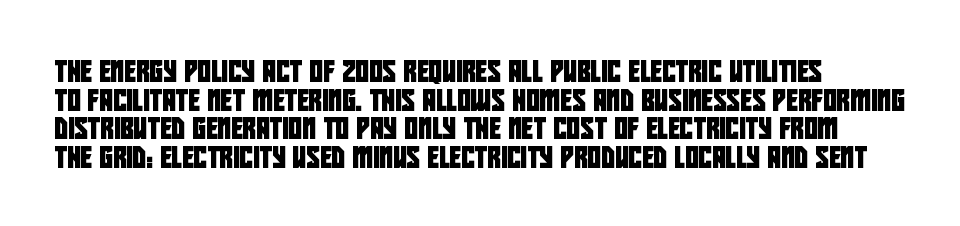
The glyphs are unaccompanied by any horizontal stroke below them. The rendering uses a moderate line-height, typical for paragraphs. The gaps between neighbouring characters are ordinary and unremarkable.
